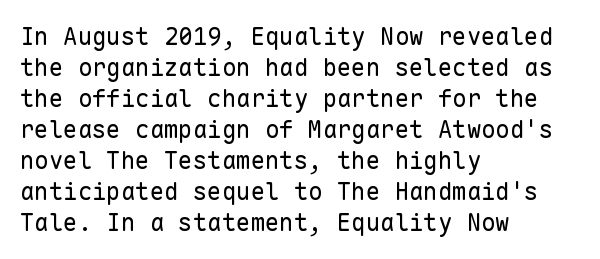
The image shows 24 px text type, upright; set left-aligned, normal line spacing (1.29x), normal letter spacing, not underlined.
